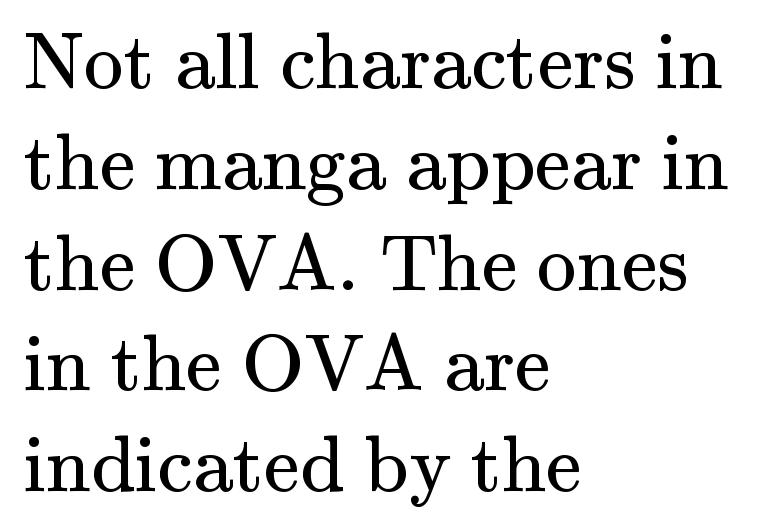
{"serif": "yes", "italic": "no", "bold": "no", "weight": "regular", "width": "normal", "stroke_contrast": "medium", "x_height": "small", "monospaced": "no", "underline": "no", "align": "left", "line_spacing": "normal", "line_spacing_ratio": 1.26, "letter_spacing": "normal", "letter_spacing_em": 0.0, "glyph_px": 80}
